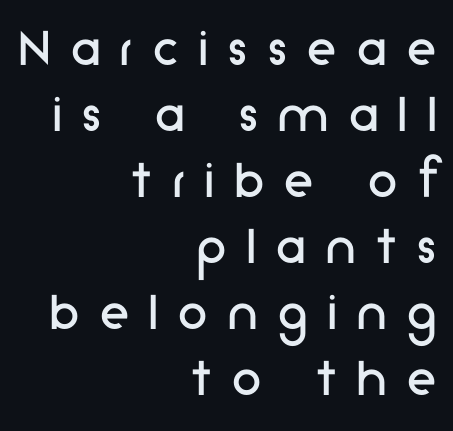
Q: Is the text bold? A: No.
Q: Is the text italic (slanted)? A: No, it is upright.
Q: Is the typeface a serif or a sans-serif typeface? A: Sans-serif.
Q: Is the text underlined? A: No.
Q: How is the paragraph aligned? A: Right-aligned.
Q: Is the spacing between letters normal or unusually wide? A: Unusually wide.
Q: Is the spacing between lines tight, normal or loose? A: Tight.
Q: Width (condensed, normal, or wide)? A: Normal.
Q: Stroke contrast? A: Low.
Q: x-height? A: Medium.
Q: Monospaced? A: No.
